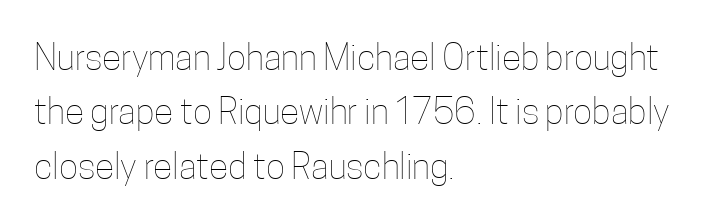
Stroke thickness stays within the range of a standard reading face or lighter. The rows are spaced the way most documents space them. The glyphs are unaccompanied by any horizontal stroke below them. The paragraph has a hard left edge and a soft right edge.
